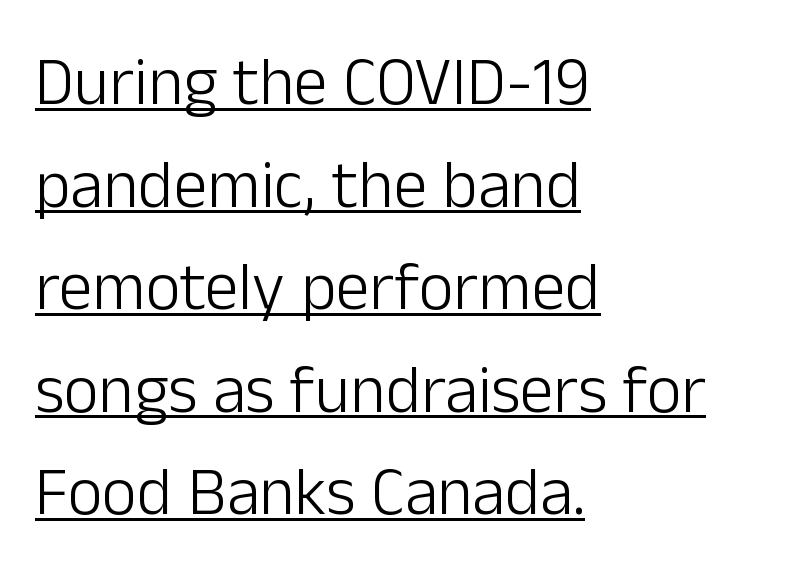
Q: Is the text bold? A: No.
Q: Is the text italic (slanted)? A: No, it is upright.
Q: Is the typeface a serif or a sans-serif typeface? A: Sans-serif.
Q: Is the text underlined? A: Yes.
Q: How is the paragraph aligned? A: Left-aligned.
Q: Is the spacing between letters normal or unusually wide? A: Normal.
Q: Is the spacing between lines tight, normal or loose? A: Normal.
Q: Width (condensed, normal, or wide)? A: Normal.
Q: Stroke contrast? A: Low.
Q: x-height? A: Medium.
Q: Monospaced? A: No.
